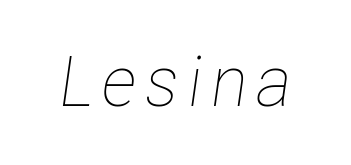
Do the characters align in a grid? No, the font is proportional. Quick note: underline off. The face used here has a pronounced slope to its letters. The passage shown is not bold in any degree.
